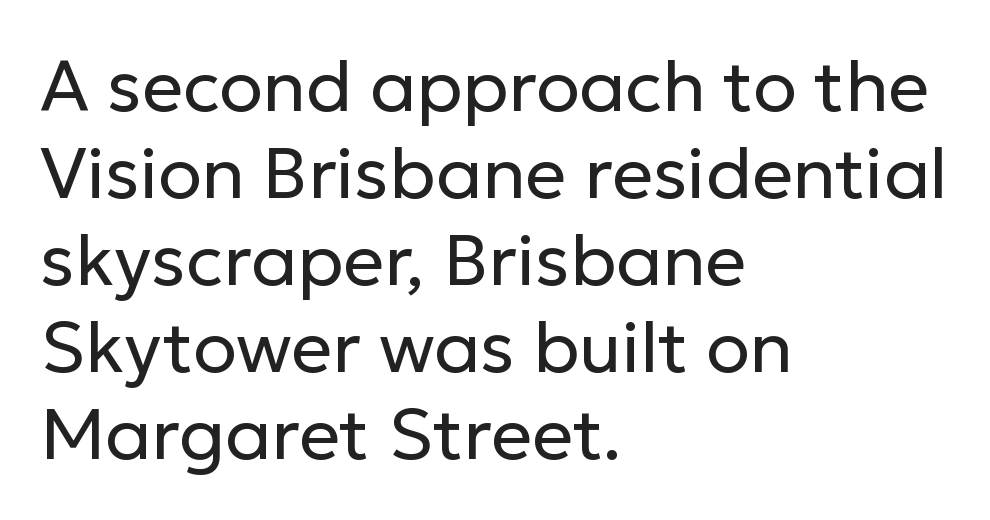
Letters have the restrained weight of plain body copy at most. Vertical strokes here are truly vertical. These lines are rendered in a variable-pitch font. Each row of text sits above clean, open space. This is sans-serif lettering, the kind often seen on screens and signage. The rag falls on the right side of this text block.
